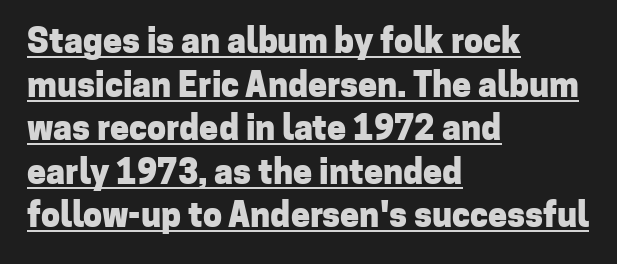
{"serif": "no", "italic": "no", "bold": "yes", "weight": "heavy", "width": "normal", "stroke_contrast": "low", "x_height": "medium", "monospaced": "no", "underline": "yes", "align": "left", "line_spacing": "normal", "line_spacing_ratio": 1.28, "letter_spacing": "normal", "letter_spacing_em": 0.0, "glyph_px": 34}
